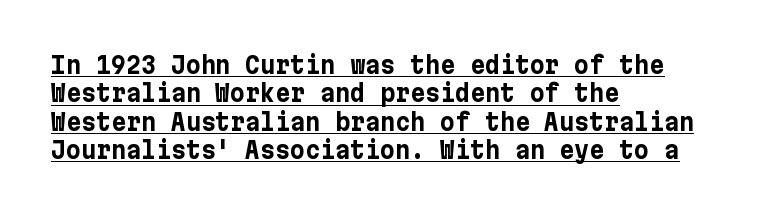
Compared with a centered layout, this one pins lines to the left instead. Words appear dense and cohesive because spacing is normal. Check the space under the baseline: a stroke is drawn there. The font is running at its bold setting. When letters stand straight like this, we call the style roman or upright.
